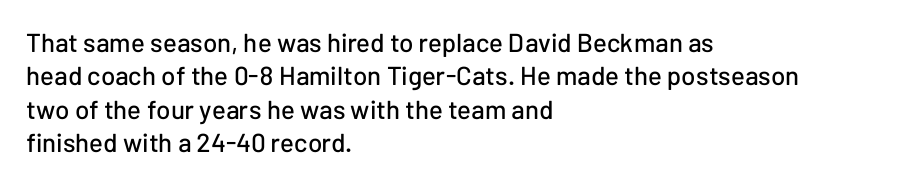
{"italic": "no", "underline": "no", "align": "left", "line_spacing": "normal", "line_spacing_ratio": 1.28, "letter_spacing": "normal", "letter_spacing_em": 0.0, "glyph_px": 26}
